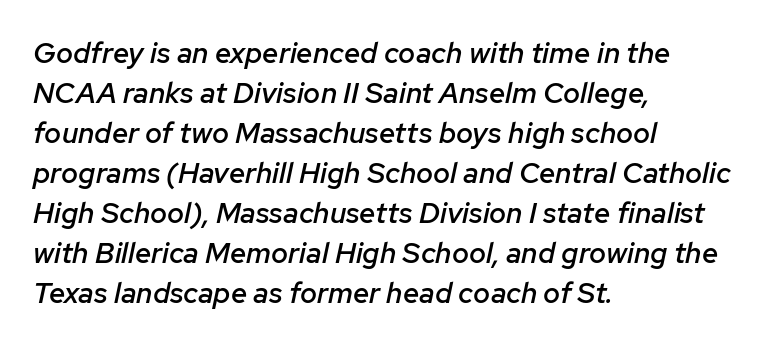
Italic? Definitely — the glyphs are oblique. Glyph-to-glyph distance matches everyday printed text. Reading down the block, your eye returns to a fixed left position each line. Underlining? Definitely not there.
